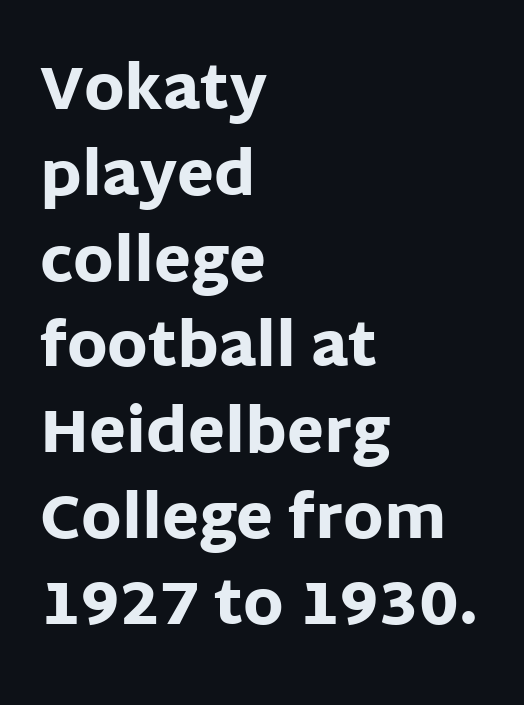
{"serif": "no", "italic": "no", "bold": "yes", "weight": "heavy", "width": "normal", "stroke_contrast": "low", "x_height": "large", "monospaced": "no", "underline": "no", "align": "left", "line_spacing": "normal", "line_spacing_ratio": 1.43, "letter_spacing": "normal", "letter_spacing_em": 0.0, "glyph_px": 60}
